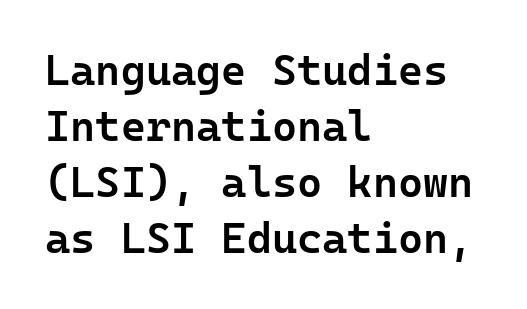
The leading is moderate, giving the passage an even texture. Posture: vertical. A bit beefed up — I'd call it semibold rather than bold. Inter-character spacing is left at the font's built-in metrics.
